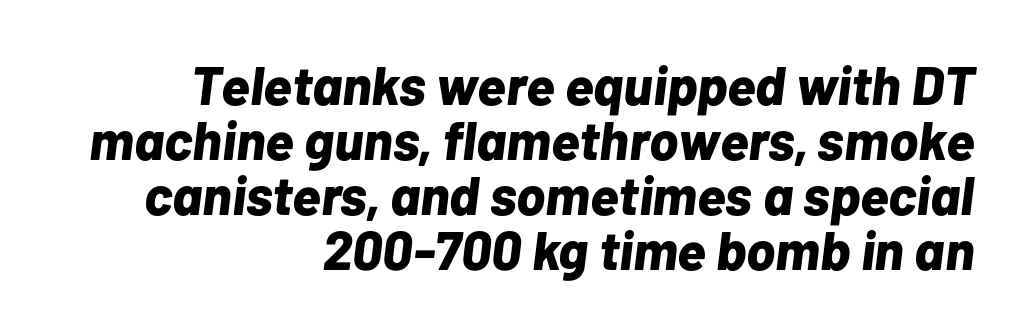
The image shows 54 px bold type, italic (leaning right); set right-aligned, tight line spacing (1.02x), normal letter spacing, not underlined; low stroke contrast and a medium x-height.
